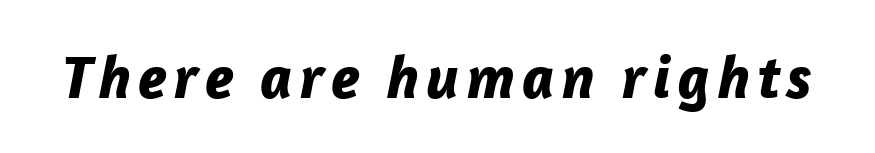
Descender tails drop into unmarked territory. The letters are bold, with thick, heavy strokes. You could not count columns in this text — the font is proportionally spaced. The text carries the slant typical of an italic or oblique font.
